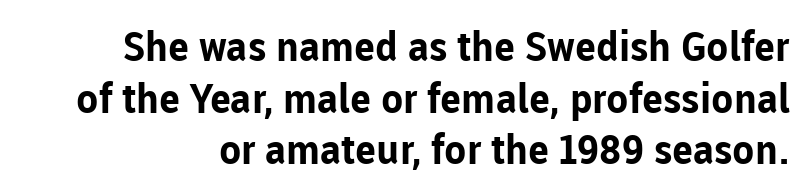
The image shows 41 px bold sans-serif type, upright; set normal line spacing (1.26x), normal letter spacing, not underlined; low stroke contrast and a medium x-height.
